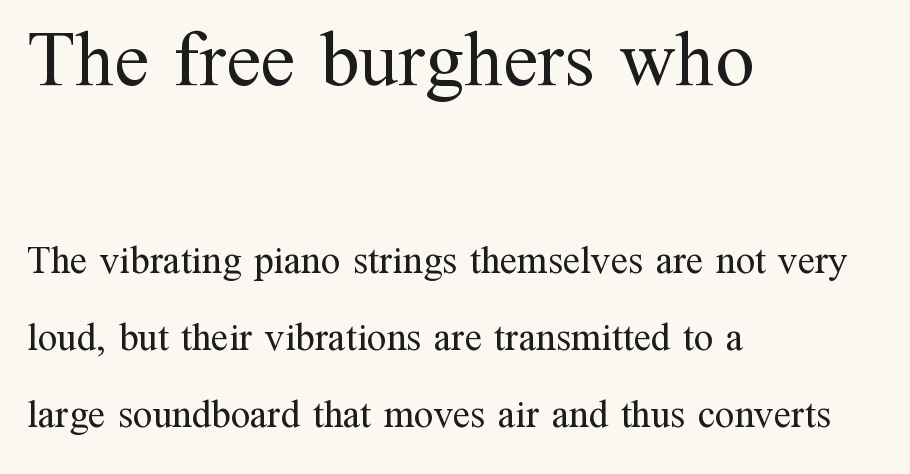
Nope, not italic — everything's standing straight. Serif or sans? Serif — the stroke terminals have little feet. A clean baseline with only descenders dipping below it. Whoever set this made the first block the dominant, larger element. You could not count columns in this text — the font is proportionally spaced. Vertical stems look standard width or narrower in stroke.
